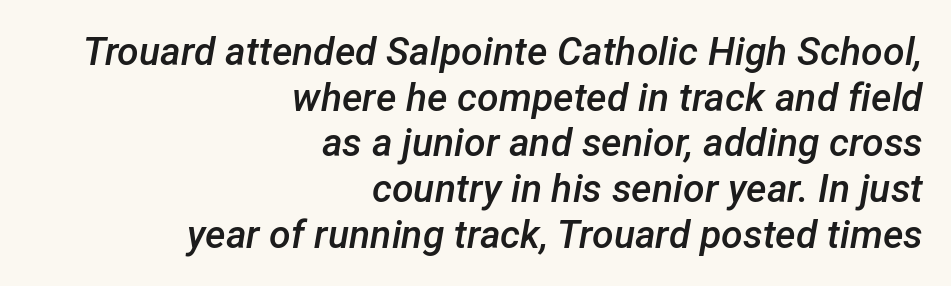
Q: Is the text bold? A: Semi-bold.
Q: Is the text italic (slanted)? A: Yes, it leans right by about 12 degrees.
Q: Is the text underlined? A: No.
Q: How is the paragraph aligned? A: Right-aligned.
Q: Is the spacing between letters normal or unusually wide? A: Normal.
Q: Width (condensed, normal, or wide)? A: Normal.
Q: Stroke contrast? A: Low.
Q: x-height? A: Medium.
Q: Monospaced? A: No.
